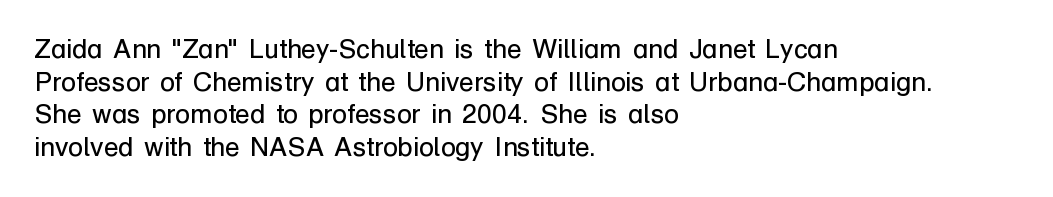
What stands out about the letter spacing? Nothing — it is the standard amount. This is not heavy type; no bold has been used. Just letters on the line, the space beneath them empty. Notice how the stems are strictly vertical — no italics here. This rendering uses left alignment, leaving the right contour irregular.
